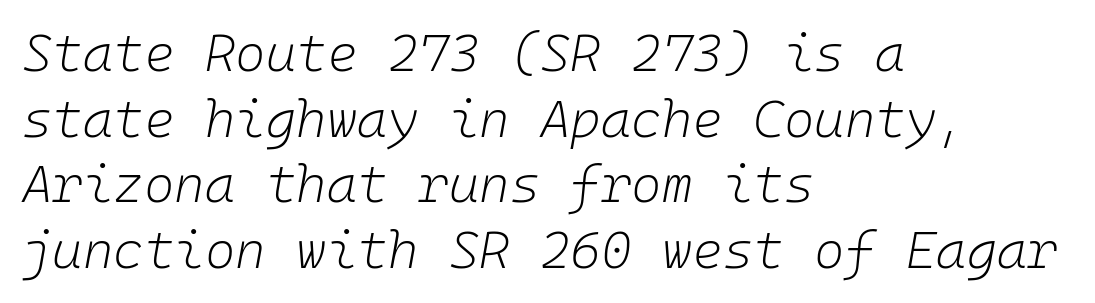
Q: Is the text bold? A: No.
Q: Is the text italic (slanted)? A: Yes, it leans right by about 10 degrees.
Q: Is the text underlined? A: No.
Q: How is the paragraph aligned? A: Left-aligned.
Q: Is the spacing between letters normal or unusually wide? A: Normal.
Q: Is the spacing between lines tight, normal or loose? A: Normal.
Q: Width (condensed, normal, or wide)? A: Normal.
Q: Stroke contrast? A: Low.
Q: x-height? A: Medium.
